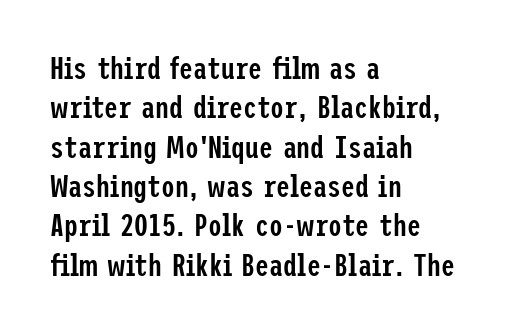
Are there feet on the stems? There aren't — it's a sans. Emphasis by weight is partial: semibold. The type is set solid horizontally, with unmodified tracking. The specimen reads as upright at a glance.
